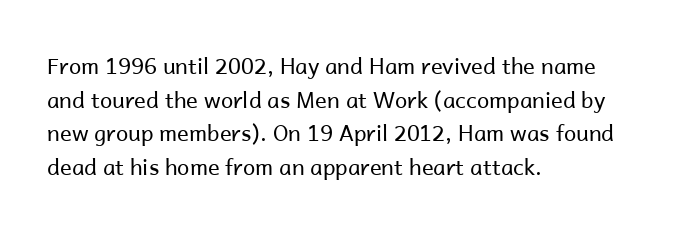
The image shows 22 px text type, upright; set left-aligned, normal line spacing (1.53x), normal letter spacing, not underlined.
